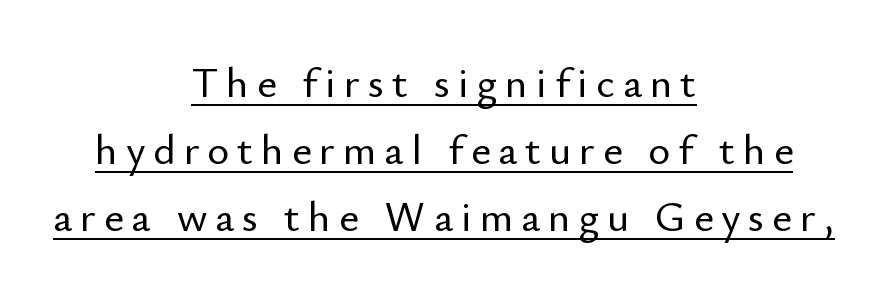
The image shows 42 px sans-serif type, upright; set centered, normal line spacing (1.6x), underlined; low stroke contrast and a small x-height.
